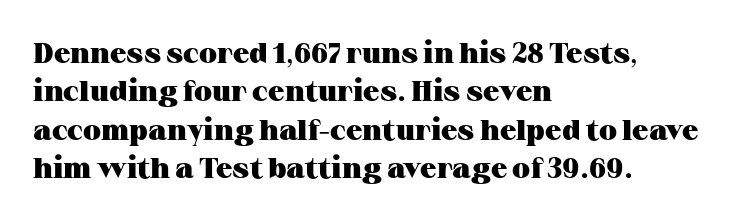
Q: Is the text bold? A: Yes.
Q: Is the text italic (slanted)? A: No, it is upright.
Q: Is the typeface a serif or a sans-serif typeface? A: Serif.
Q: Is the text underlined? A: No.
Q: How is the paragraph aligned? A: Left-aligned.
Q: Is the spacing between letters normal or unusually wide? A: Normal.
Q: Is the spacing between lines tight, normal or loose? A: Normal.
Q: Width (condensed, normal, or wide)? A: Wide.
Q: Stroke contrast? A: Medium.
Q: x-height? A: Medium.
Q: Monospaced? A: No.
